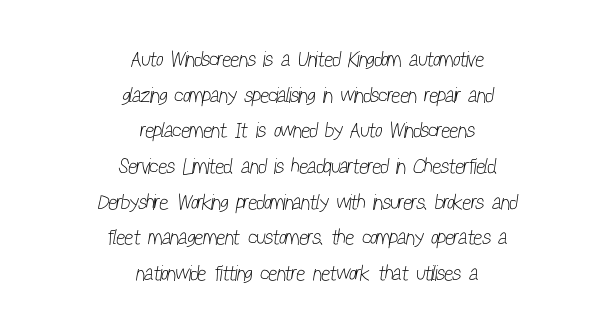
Horizontally, the lines are justified to the midpoint only. These lines sit exactly where default settings would place them. Summary of weight: not heavy and not bold. Standard letterfit; no display-style spreading of the glyphs. Has an underline been added? It has not.
